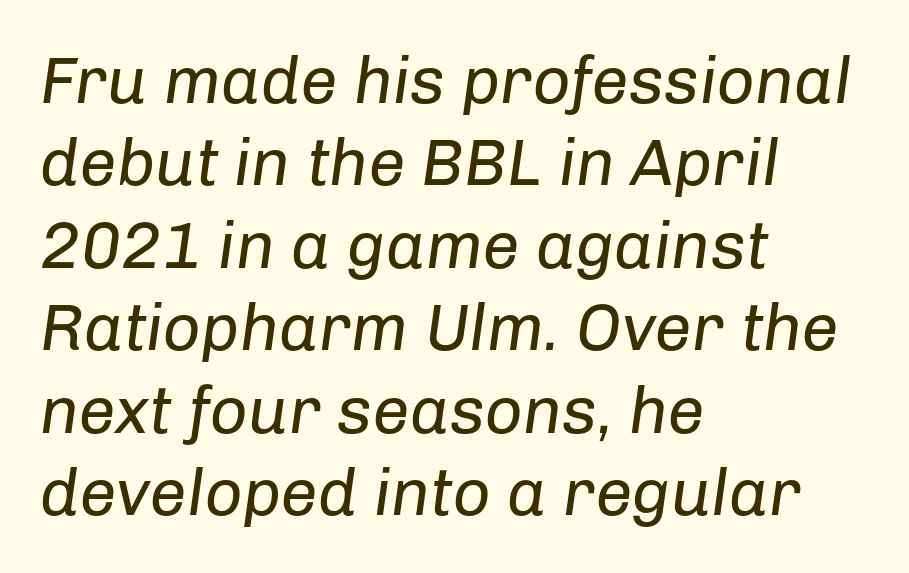
{"italic": "yes", "lean": "right", "slant_degrees": 8, "bold": "no", "weight": "regular", "width": "normal", "stroke_contrast": "low", "x_height": "medium", "monospaced": "no", "underline": "no", "align": "left", "line_spacing": "normal", "line_spacing_ratio": 1.25, "letter_spacing": "normal", "letter_spacing_em": 0.0, "glyph_px": 66}
